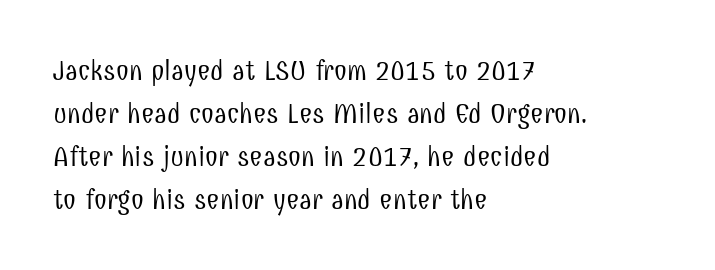
{"serif": "no", "italic": "no", "bold": "no", "weight": "light", "width": "condensed", "stroke_contrast": "low", "x_height": "medium", "monospaced": "no", "underline": "no", "align": "left", "line_spacing": "normal", "line_spacing_ratio": 1.48, "letter_spacing": "normal", "letter_spacing_em": 0.0, "glyph_px": 29}
